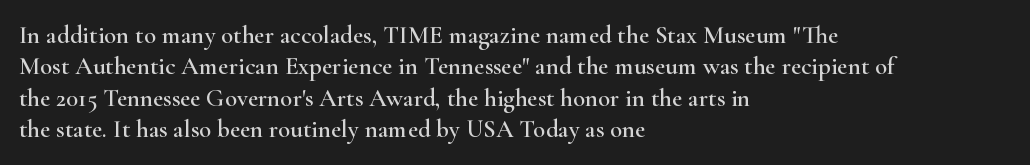
The space directly below the letters is spotless. Whoever set this chose a conventional vertical rhythm. The typesetter chose a ragged-right arrangement here. Posture: straight, roman, zero tilt. Standard letterfit; no display-style spreading of the glyphs.
